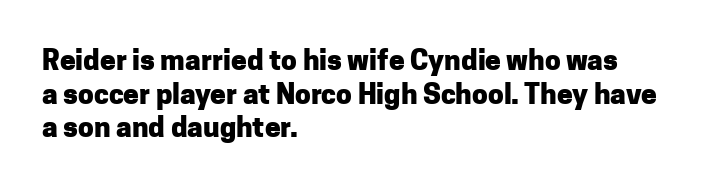
Q: Is the text bold? A: Yes.
Q: Is the text italic (slanted)? A: No, it is upright.
Q: Is the typeface a serif or a sans-serif typeface? A: Sans-serif.
Q: Is the text underlined? A: No.
Q: How is the paragraph aligned? A: Left-aligned.
Q: Is the spacing between letters normal or unusually wide? A: Normal.
Q: Width (condensed, normal, or wide)? A: Normal.
Q: Stroke contrast? A: Low.
Q: x-height? A: Medium.
Q: Monospaced? A: No.
